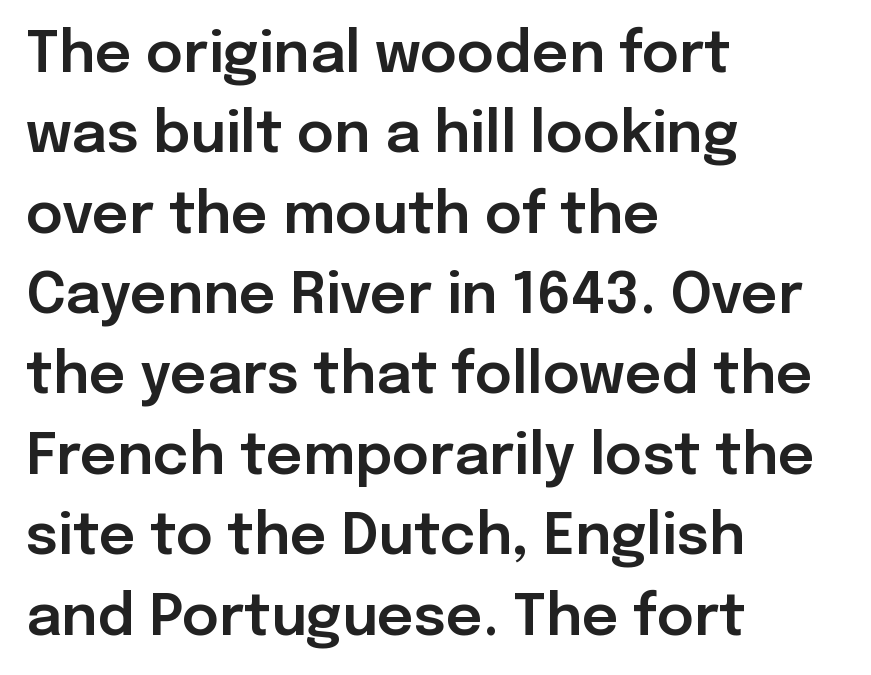
{"serif": "no", "italic": "no", "width": "normal", "stroke_contrast": "low", "x_height": "medium", "monospaced": "no", "underline": "no", "align": "left", "line_spacing": "normal", "line_spacing_ratio": 1.41, "letter_spacing": "normal", "letter_spacing_em": 0.0, "glyph_px": 57}
